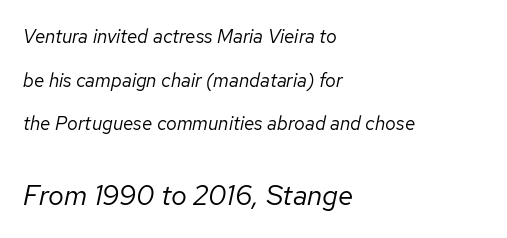
The image shows 28 px regular-weight type, italic (leaning right); set left-aligned, loose line spacing (2.3x), normal letter spacing, not underlined; the second (bottom) block is 1.47x larger; low stroke contrast and a medium x-height.
